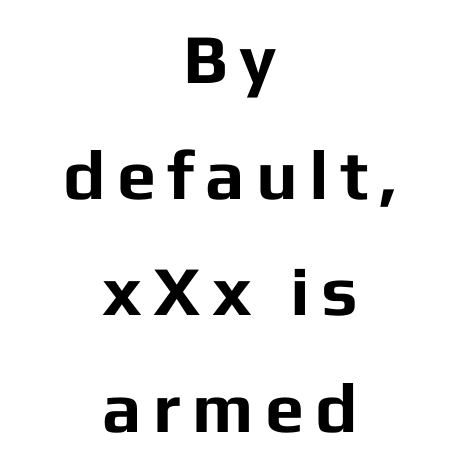
{"serif": "no", "italic": "no", "bold": "yes", "weight": "bold", "width": "normal", "stroke_contrast": "low", "x_height": "medium", "monospaced": "no", "underline": "no", "align": "center", "line_spacing": "normal", "line_spacing_ratio": 1.66, "glyph_px": 70}
